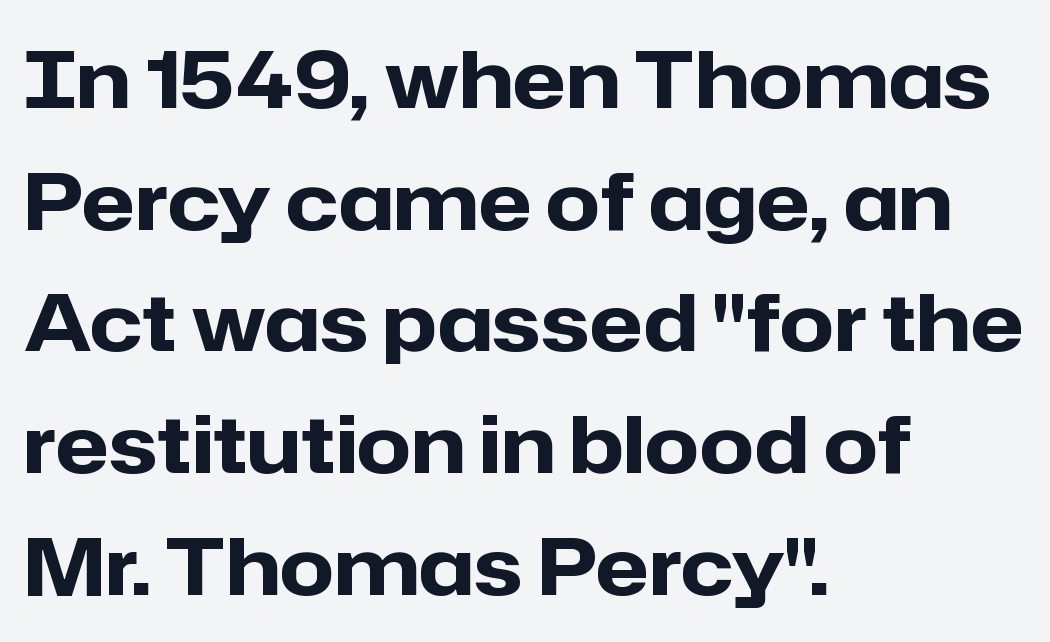
Q: Is the text bold? A: Yes.
Q: Is the text italic (slanted)? A: No, it is upright.
Q: Is the typeface a serif or a sans-serif typeface? A: Sans-serif.
Q: Is the text underlined? A: No.
Q: How is the paragraph aligned? A: Left-aligned.
Q: Is the spacing between letters normal or unusually wide? A: Normal.
Q: Is the spacing between lines tight, normal or loose? A: Normal.
Q: Width (condensed, normal, or wide)? A: Normal.
Q: Stroke contrast? A: Low.
Q: x-height? A: Medium.
Q: Monospaced? A: No.
